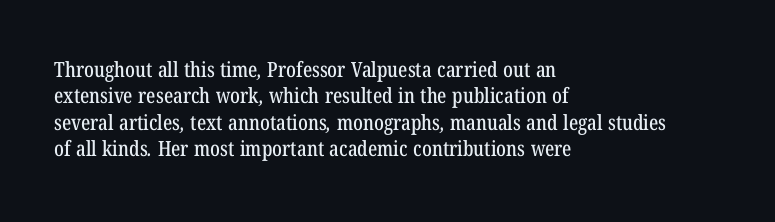
The lines sit at an ordinary, default distance from one another. A clean baseline with only descenders dipping below it. Is the letter spacing exaggerated? No — it looks like the ordinary default. One-word summary of the alignment: left.
